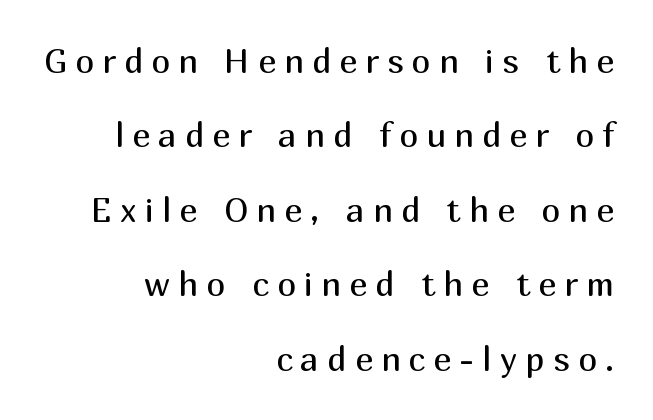
A typesetter would label this face a sans. Does the copy run flush right? Yes — the right margin is perfectly even. The vertical gap from one line to the next is large. The axis of the letterforms is exactly vertical.
